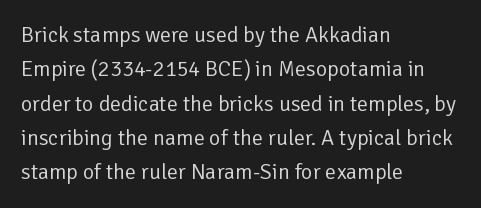
The specimen reads as upright at a glance. Is the stroke heavy? The answer is a plain regular-or-lighter. Clear beneath every line of the passage. Notice how descenders clear the ascenders below comfortably — that's standard leading.
